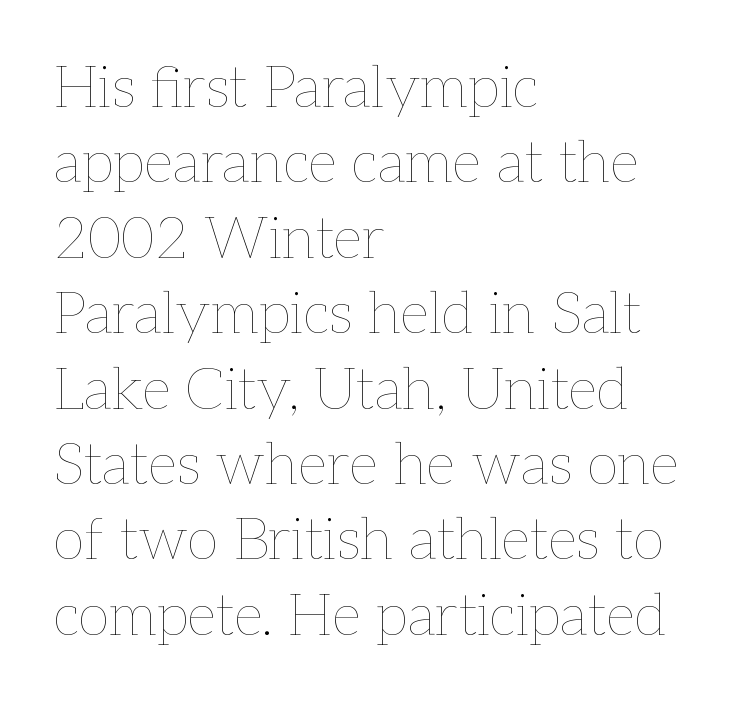
Stroke mass is kept to a normal reading level or below. The rendering anchors every line to the left-hand side. Posture: vertical. No extra tracking has been applied to these lines. Has an underline been added? It has not. The space between consecutive lines is moderate.
